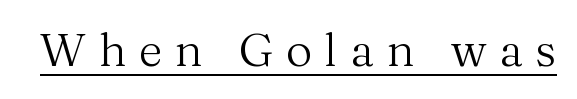
The image shows 46 px regular-weight serif type, upright; set unusually wide letter spacing (+0.27 em), underlined; medium stroke contrast and a medium x-height.
